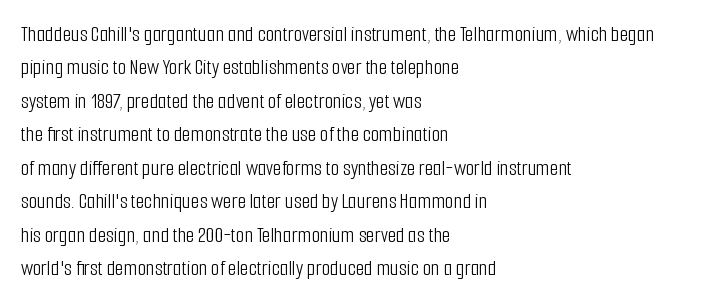
{"italic": "no", "bold": "no", "underline": "no", "align": "left", "line_spacing": "normal", "line_spacing_ratio": 1.52, "letter_spacing": "normal", "letter_spacing_em": 0.0, "glyph_px": 22}
